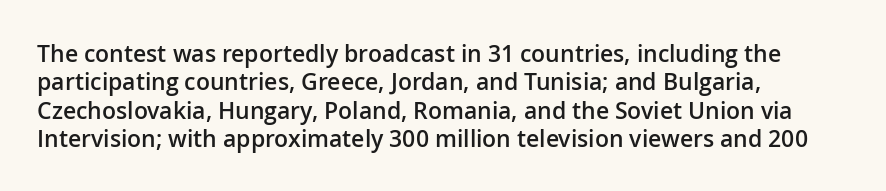
The image shows 23 px text type, upright; set left-aligned, line spacing 1.23x, normal letter spacing, not underlined.
